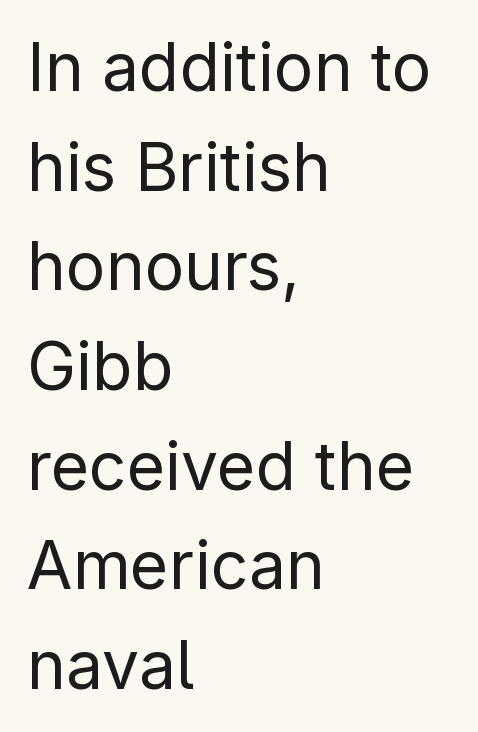
The image shows 66 px regular-weight sans-serif type, upright; set left-aligned, normal line spacing (1.51x), normal letter spacing, not underlined; low stroke contrast and a medium x-height.
